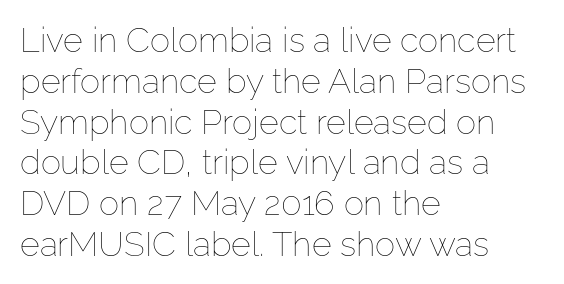
{"italic": "no", "bold": "no", "weight": "thin", "width": "normal", "stroke_contrast": "low", "x_height": "medium", "monospaced": "no", "underline": "no", "align": "left", "line_spacing_ratio": 1.2, "letter_spacing": "normal", "letter_spacing_em": 0.0, "glyph_px": 34}
